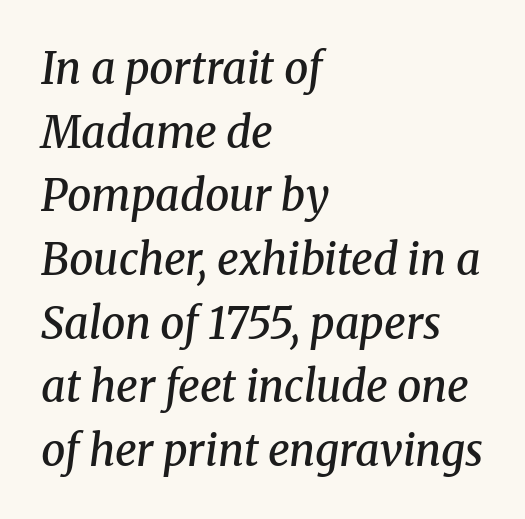
The image shows 43 px semibold serif type, italic (leaning right); set left-aligned, normal line spacing (1.48x), normal letter spacing, not underlined; medium stroke contrast and a medium x-height.
